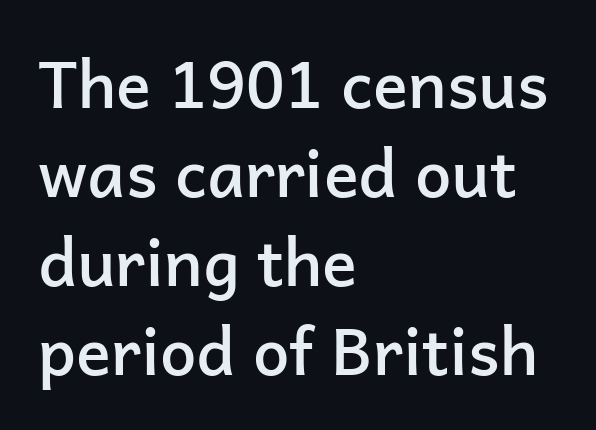
Short note: letters normally spaced. These lines stack with their left ends in a neat column. A clean baseline with only descenders dipping below it. Semibold letterforms, between regular and bold. To sum up the face: it is a sans, with no serifs.
